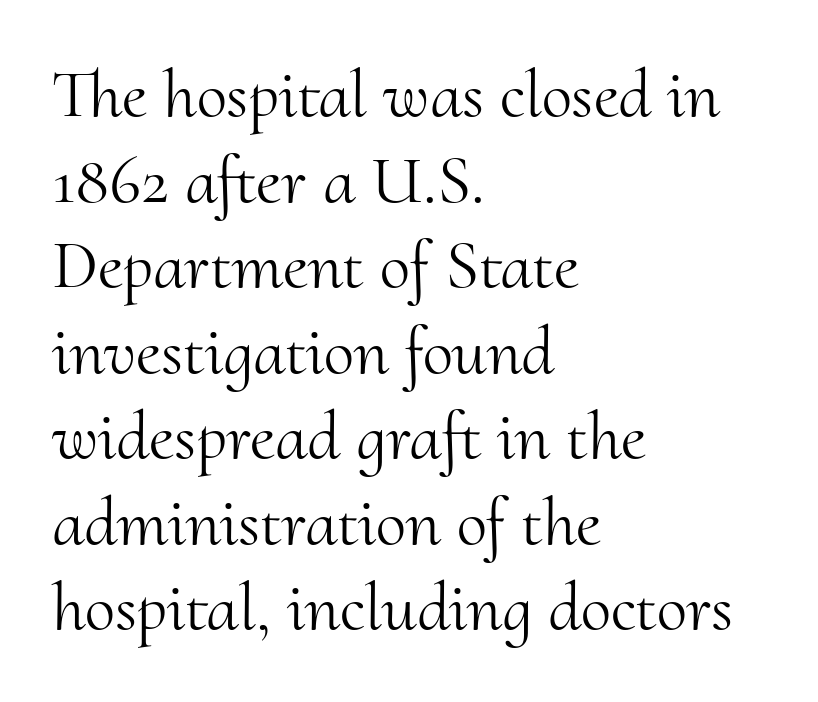
The image shows 69 px light serif type, upright; set left-aligned, line spacing 1.24x, normal letter spacing, not underlined; medium stroke contrast and a small x-height.
